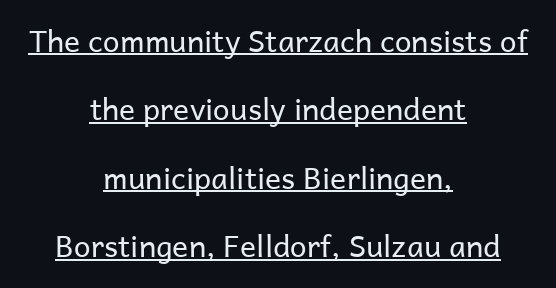
Q: Is the text bold? A: No.
Q: Is the text italic (slanted)? A: No, it is upright.
Q: Is the typeface a serif or a sans-serif typeface? A: Sans-serif.
Q: Is the text underlined? A: Yes.
Q: How is the paragraph aligned? A: Centered.
Q: Is the spacing between letters normal or unusually wide? A: Normal.
Q: Is the spacing between lines tight, normal or loose? A: Loose.
Q: Width (condensed, normal, or wide)? A: Normal.
Q: Stroke contrast? A: Low.
Q: x-height? A: Medium.
Q: Monospaced? A: No.
